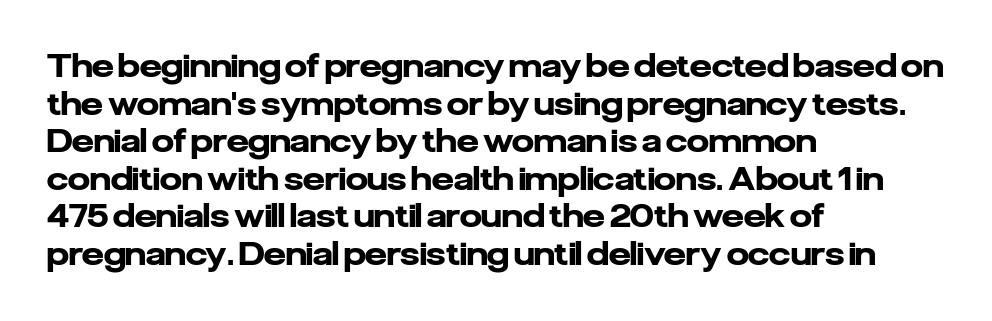
{"serif": "no", "italic": "no", "bold": "yes", "weight": "heavy", "width": "normal", "stroke_contrast": "low", "x_height": "medium", "monospaced": "no", "underline": "no", "align": "left", "line_spacing_ratio": 1.21, "letter_spacing": "normal", "letter_spacing_em": 0.0, "glyph_px": 31}
